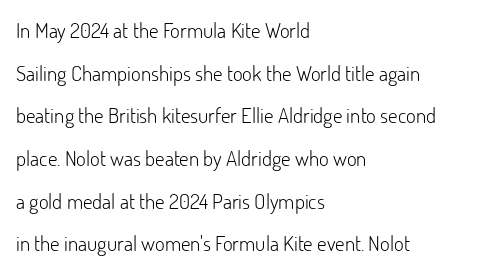
The image shows 21 px text type, upright; set left-aligned, loose line spacing (2.03x), normal letter spacing, not underlined.
